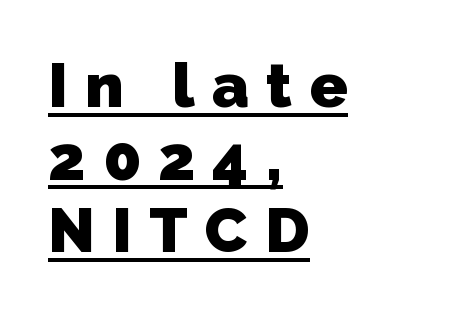
{"serif": "no", "bold": "yes", "weight": "heavy", "width": "normal", "stroke_contrast": "low", "x_height": "medium", "monospaced": "no", "underline": "yes", "align": "left", "line_spacing_ratio": 1.17, "letter_spacing": "wide", "letter_spacing_em": 0.28, "glyph_px": 62}
